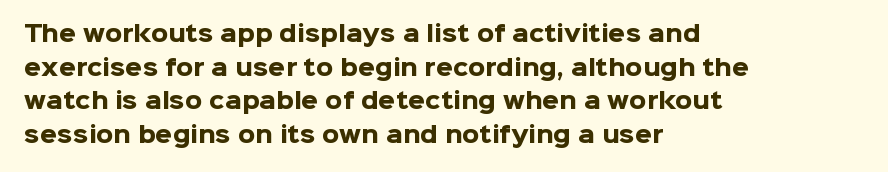
This sample is left-justified, so line endings fall wherever the words run out. Ascenders rise straight up at ninety degrees. Notice how descenders clear the ascenders below comfortably — that's standard leading. Is the type bold? Yes — the strokes are clearly thick and heavy.
